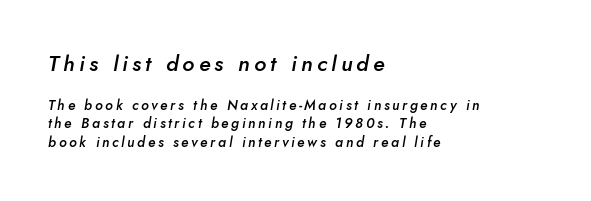
The image shows 22 px text type, italic (leaning right); set left-aligned, normal line spacing (1.33x), not underlined; the first (top) block is 1.57x larger.
